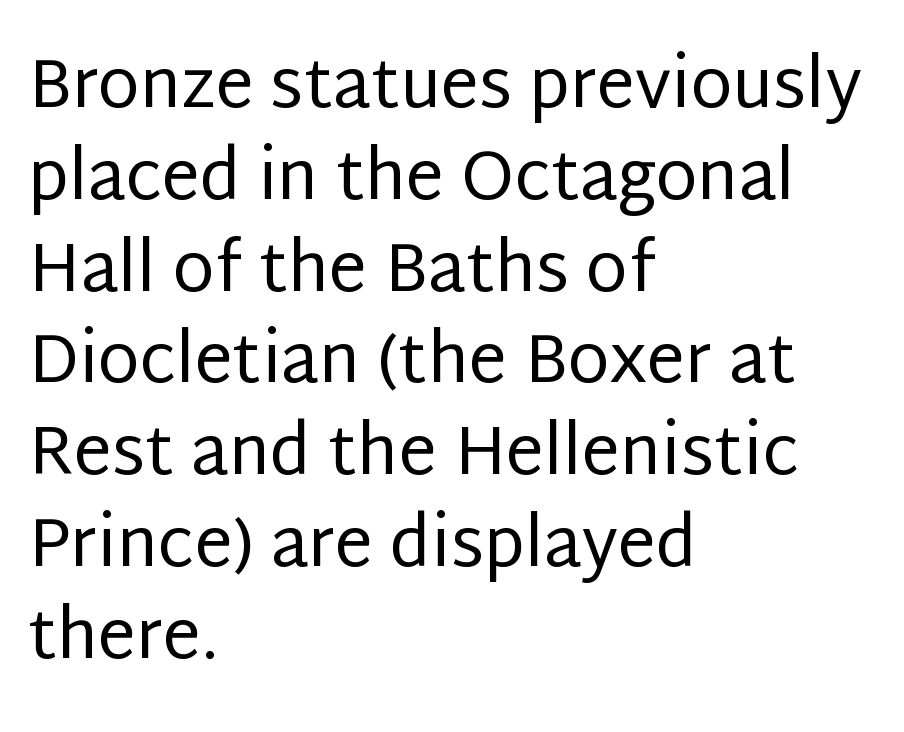
Q: Is the text bold? A: No.
Q: Is the text italic (slanted)? A: No, it is upright.
Q: Is the typeface a serif or a sans-serif typeface? A: Sans-serif.
Q: Is the text underlined? A: No.
Q: How is the paragraph aligned? A: Left-aligned.
Q: Is the spacing between letters normal or unusually wide? A: Normal.
Q: Is the spacing between lines tight, normal or loose? A: Normal.
Q: Width (condensed, normal, or wide)? A: Normal.
Q: Stroke contrast? A: Low.
Q: x-height? A: Large.
Q: Monospaced? A: No.
